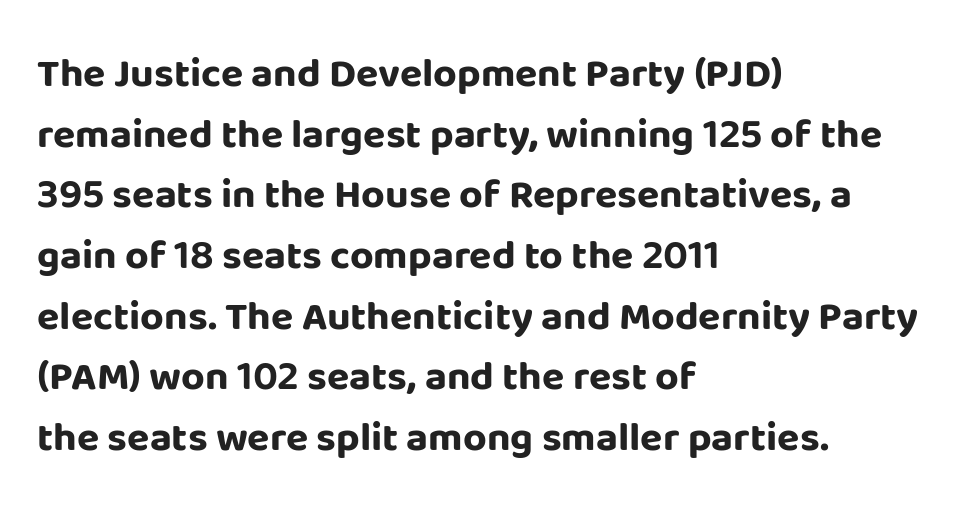
The image shows 41 px bold sans-serif type, upright; set left-aligned, normal line spacing (1.48x), normal letter spacing, not underlined; low stroke contrast and a large x-height.
